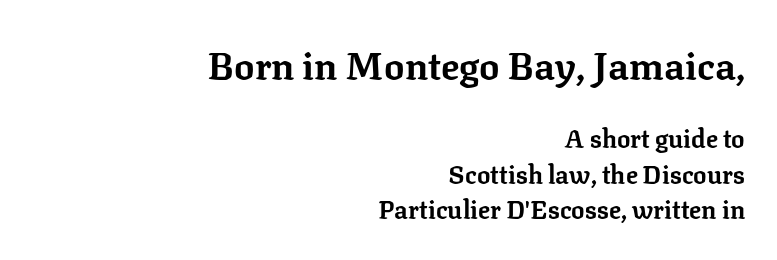
{"serif": "yes", "italic": "no", "bold": "yes", "weight": "bold", "width": "normal", "stroke_contrast": "low", "x_height": "medium", "monospaced": "no", "underline": "no", "align": "right", "line_spacing": "normal", "line_spacing_ratio": 1.42, "letter_spacing": "normal", "letter_spacing_em": 0.0, "larger_block": "first", "size_ratio": 1.52, "glyph_px": 38}
